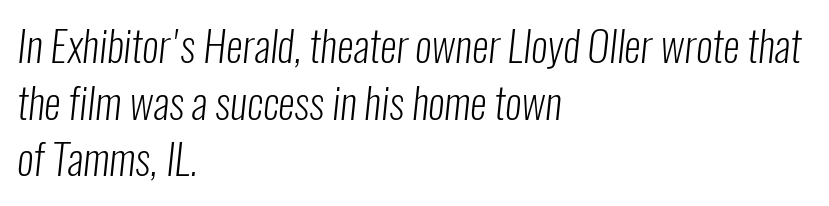
The image shows 42 px light, condensed sans-serif type; set left-aligned, normal line spacing (1.35x), normal letter spacing, not underlined; low stroke contrast and a medium x-height.
